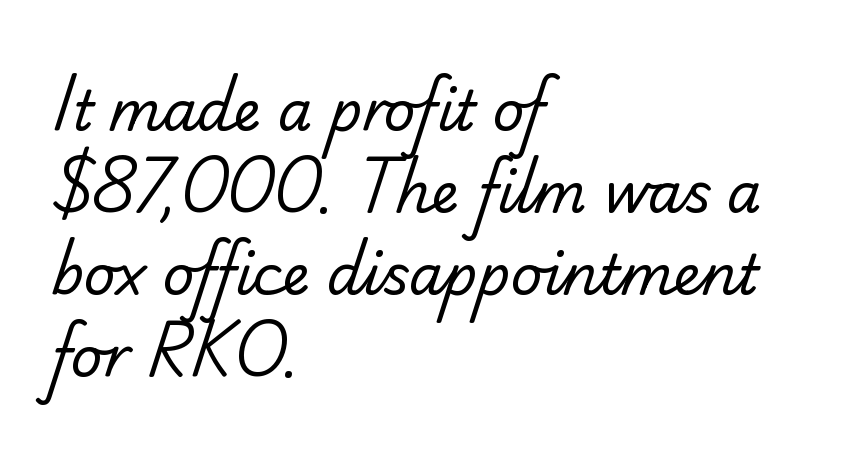
Q: Is the text bold? A: No.
Q: Is the typeface a serif or a sans-serif typeface? A: Sans-serif.
Q: Is the text underlined? A: No.
Q: How is the paragraph aligned? A: Left-aligned.
Q: Is the spacing between letters normal or unusually wide? A: Normal.
Q: Is the spacing between lines tight, normal or loose? A: Normal.
Q: Width (condensed, normal, or wide)? A: Normal.
Q: Stroke contrast? A: Low.
Q: x-height? A: Small.
Q: Monospaced? A: No.
